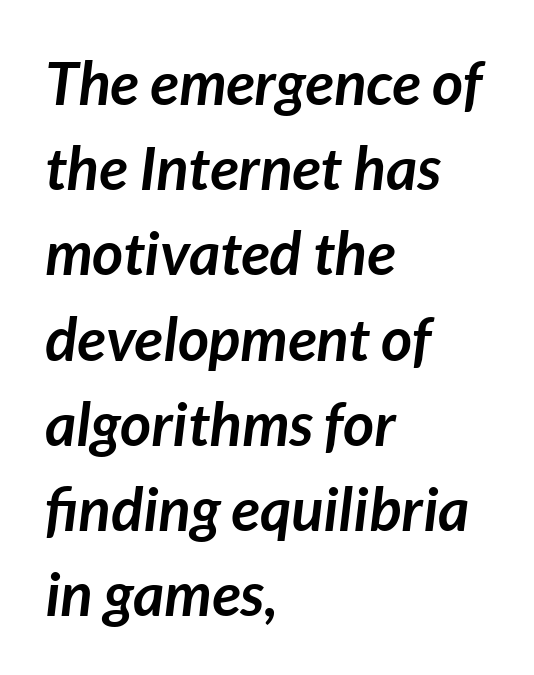
{"italic": "yes", "lean": "right", "slant_degrees": 7, "bold": "yes", "weight": "semibold", "width": "normal", "stroke_contrast": "low", "x_height": "medium", "monospaced": "no", "underline": "no", "align": "left", "line_spacing": "normal", "line_spacing_ratio": 1.42, "letter_spacing": "normal", "letter_spacing_em": 0.0, "glyph_px": 60}
